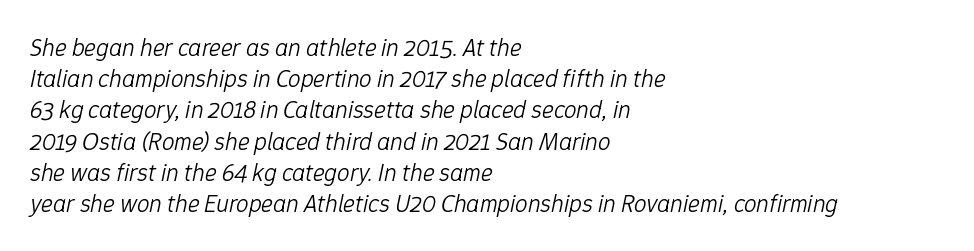
{"italic": "yes", "lean": "right", "slant_degrees": 12, "bold": "no", "underline": "no", "align": "left", "line_spacing": "normal", "line_spacing_ratio": 1.25, "letter_spacing": "normal", "letter_spacing_em": 0.0, "glyph_px": 25}
